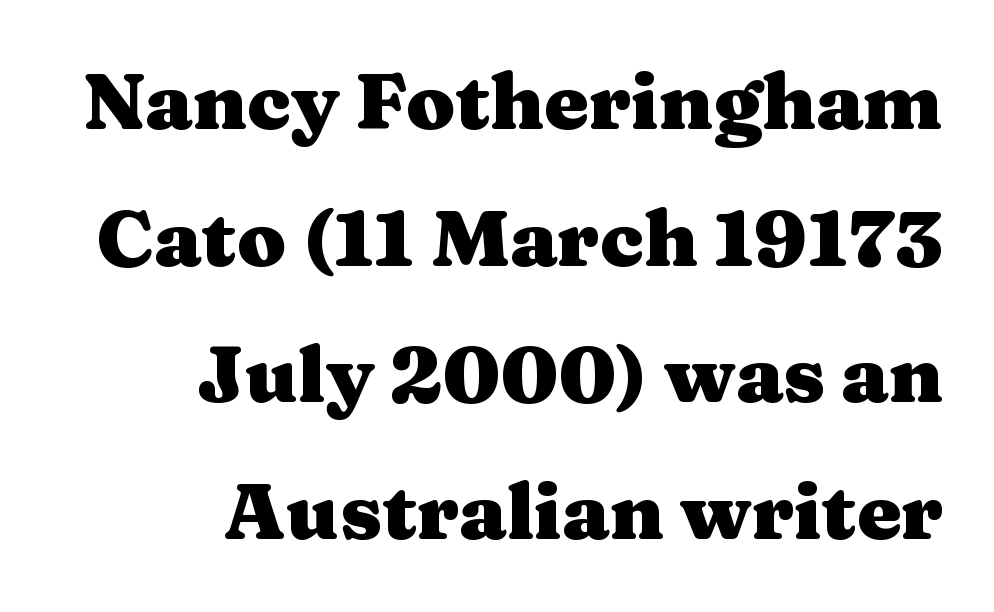
Compared with typical body copy, the letter spacing here is the same. In CSS terms this would be text-align: right. Does the weight exceed regular? Yes, all the way to bold. Designer's note — italics off, roman on. Check under the words: just untouched page.
